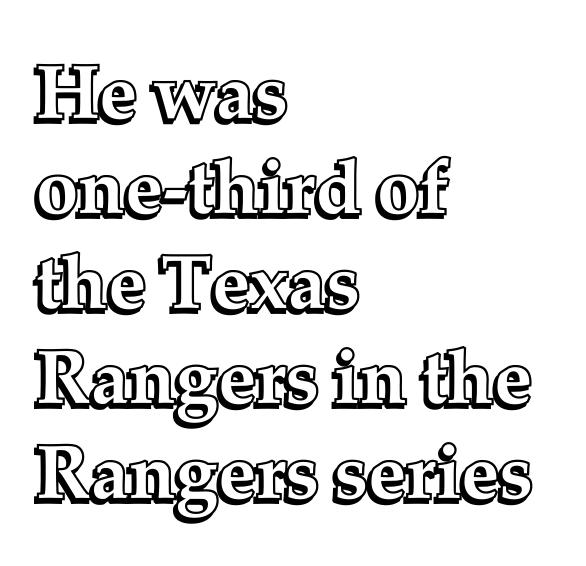
{"italic": "no", "width": "normal", "x_height": "medium", "monospaced": "no", "underline": "no", "align": "left", "line_spacing": "normal", "line_spacing_ratio": 1.25, "letter_spacing": "normal", "letter_spacing_em": 0.0, "glyph_px": 76}
